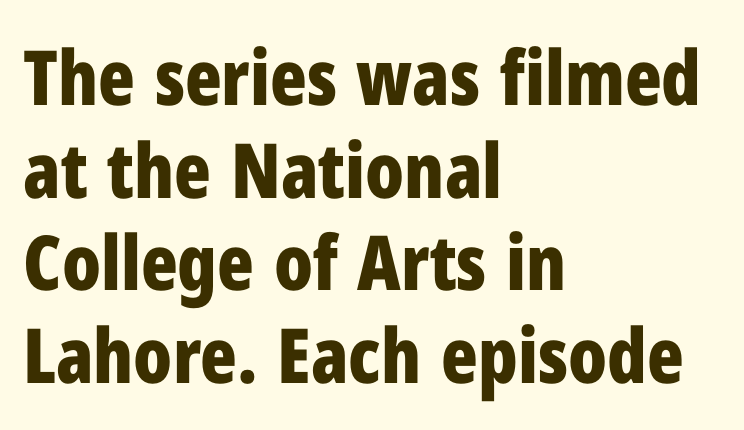
The image shows 76 px bold, condensed sans-serif type, upright; set left-aligned, line spacing 1.22x, normal letter spacing, not underlined; low stroke contrast and a medium x-height.
